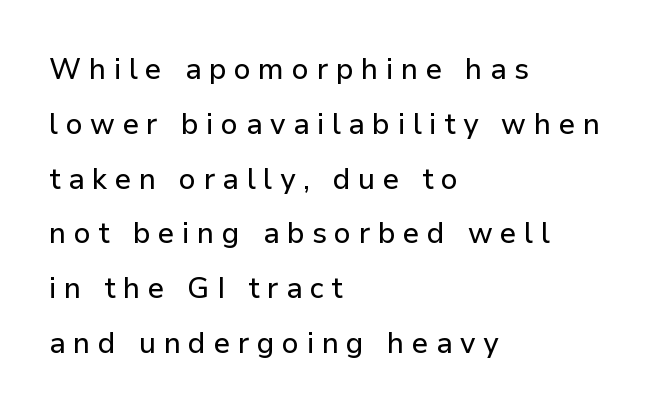
{"serif": "no", "italic": "no", "width": "normal", "stroke_contrast": "low", "x_height": "medium", "monospaced": "no", "underline": "no", "align": "left", "line_spacing_ratio": 1.89, "letter_spacing": "wide", "letter_spacing_em": 0.26, "glyph_px": 29}
